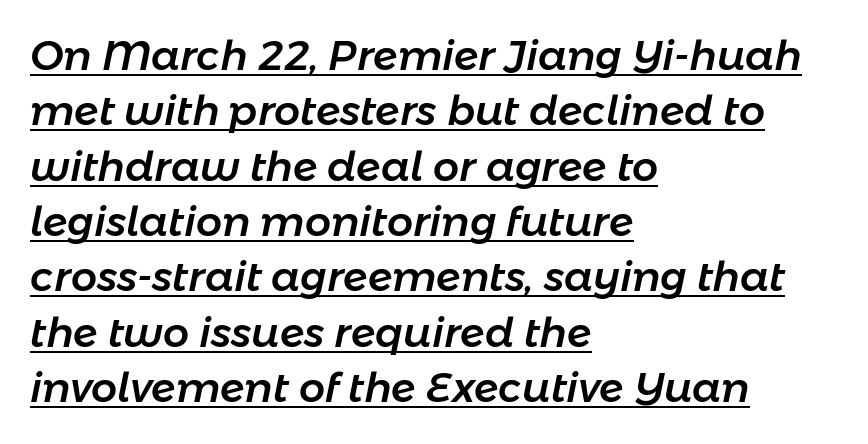
A typesetter would mark this as italic. Normally led — the rows are evenly, conventionally spaced. Tracking here is standard; glyphs follow each other at the usual distance. The rag falls on the right side of this text block. The passage shown is typed in a proportional face where columns would drift.
